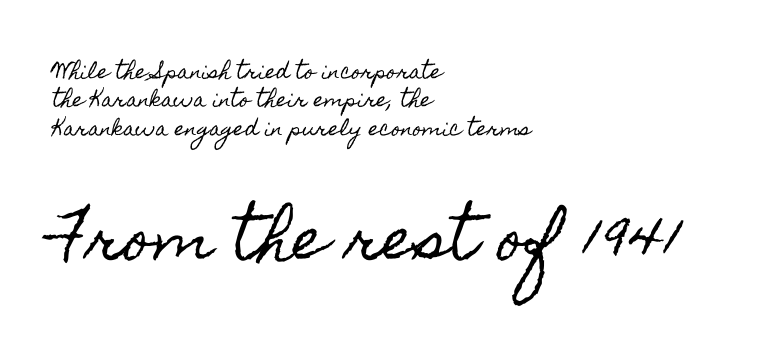
Do the characters align in a grid? No, the font is proportional. The lower block of text is set noticeably larger than the block above it. This sample uses plain, unmodified letter spacing.
